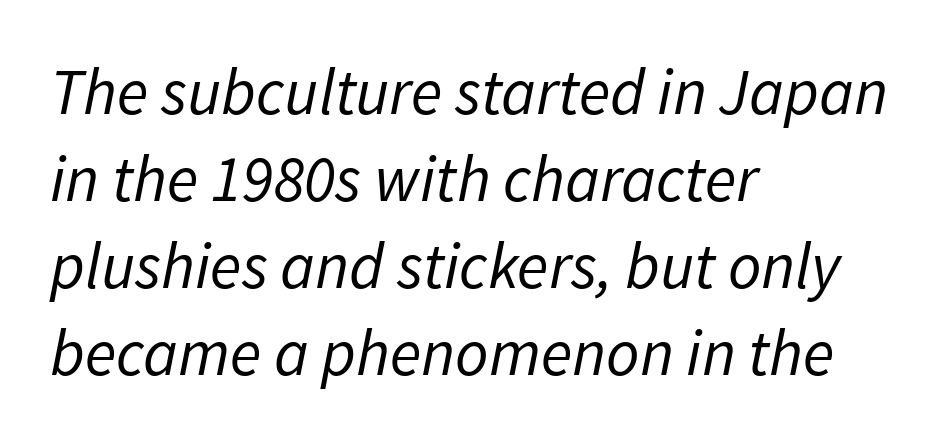
{"italic": "yes", "lean": "right", "slant_degrees": 11, "bold": "no", "weight": "regular", "width": "normal", "stroke_contrast": "low", "x_height": "medium", "monospaced": "no", "underline": "no", "align": "left", "line_spacing": "normal", "line_spacing_ratio": 1.34, "letter_spacing": "normal", "letter_spacing_em": 0.0, "glyph_px": 65}
